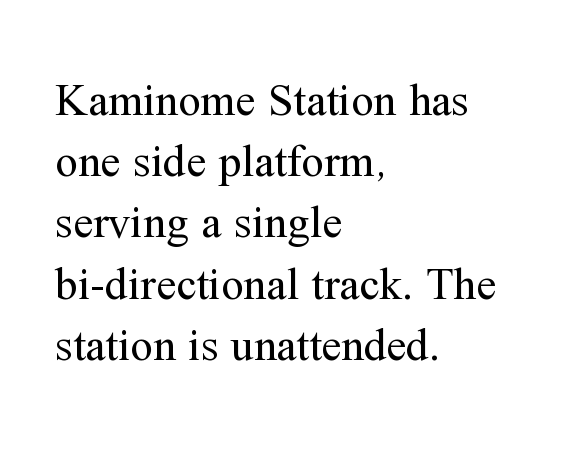
Q: Is the text bold? A: No.
Q: Is the text italic (slanted)? A: No, it is upright.
Q: Is the typeface a serif or a sans-serif typeface? A: Serif.
Q: Is the text underlined? A: No.
Q: How is the paragraph aligned? A: Left-aligned.
Q: Is the spacing between letters normal or unusually wide? A: Normal.
Q: Is the spacing between lines tight, normal or loose? A: Normal.
Q: Width (condensed, normal, or wide)? A: Normal.
Q: Stroke contrast? A: Medium.
Q: x-height? A: Medium.
Q: Monospaced? A: No.
